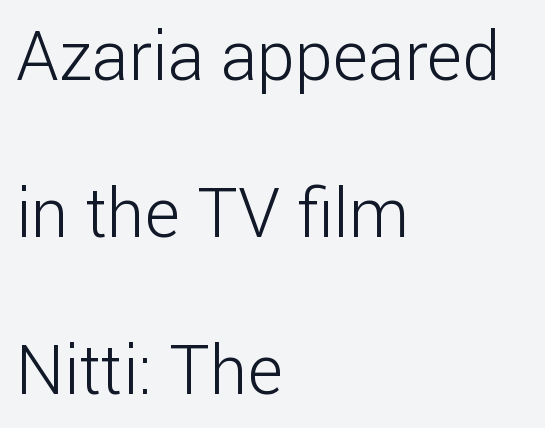
Honestly, there is no underline to notice here at all. The typeface has the unassuming heft of standard copy or less. I'd call this a sans setting — the letters go barefoot. You could call the tracking neutral — neither tight nor loose.
